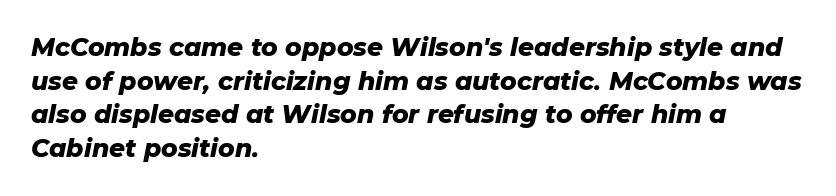
These lines were composed using italics. Evenly set lines give the paragraph a standard silhouette. The area under the type is left untouched. Standard letterfit; no display-style spreading of the glyphs. Heft: maximum for text — a bold. Horizontal alignment here is leftward, the default for most running prose.
